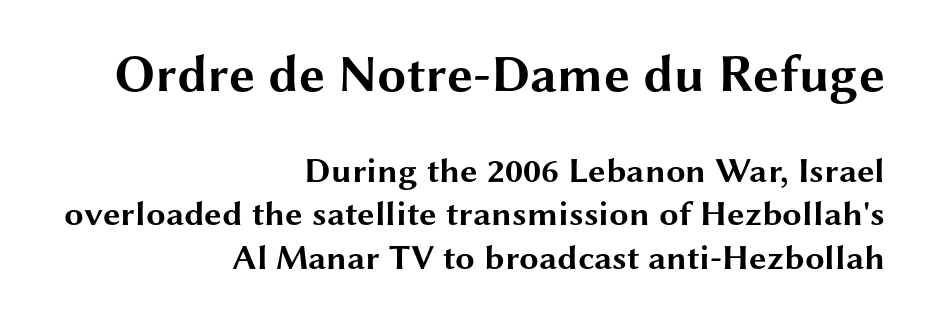
The image shows 52 px bold, wide sans-serif type, upright; set right-aligned, line spacing 1.24x, normal letter spacing, not underlined; the first (top) block is 1.49x larger; medium stroke contrast and a medium x-height.
